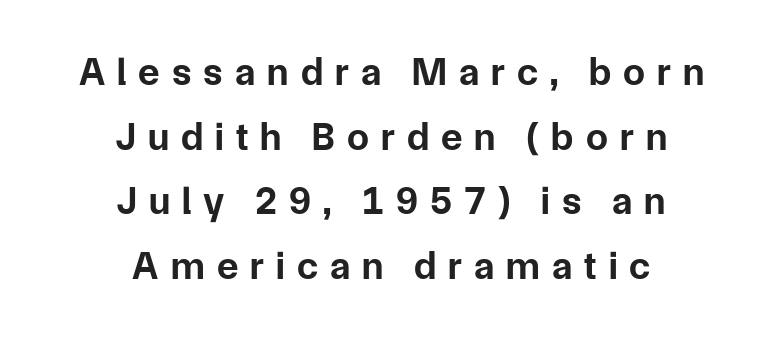
The image shows 39 px bold sans-serif type, upright; set centered, normal line spacing (1.66x), unusually wide letter spacing (+0.31 em), not underlined; low stroke contrast and a medium x-height.
